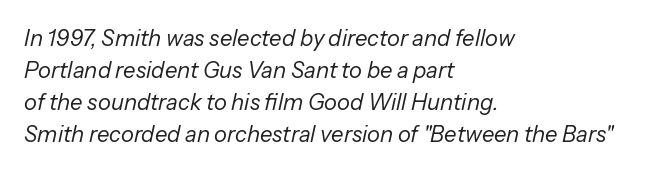
The image shows 22 px text type, italic (leaning right); set left-aligned, normal line spacing (1.46x), normal letter spacing, not underlined.
